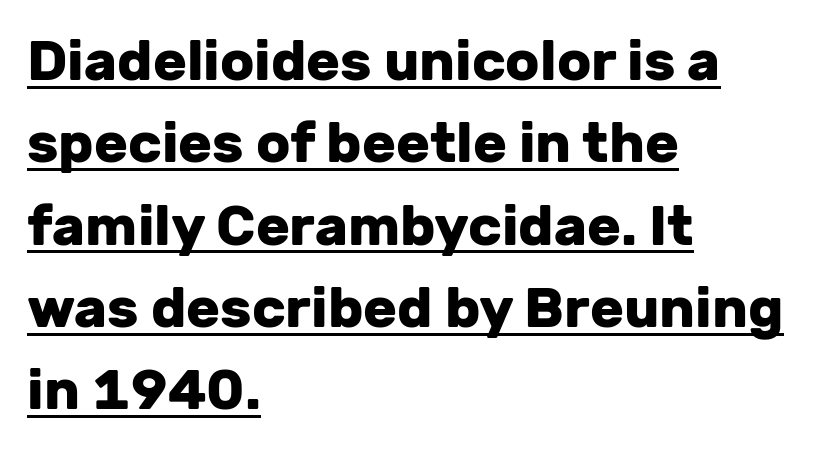
Q: Is the text bold? A: Yes.
Q: Is the text italic (slanted)? A: No, it is upright.
Q: Is the typeface a serif or a sans-serif typeface? A: Sans-serif.
Q: Is the text underlined? A: Yes.
Q: How is the paragraph aligned? A: Left-aligned.
Q: Is the spacing between letters normal or unusually wide? A: Normal.
Q: Is the spacing between lines tight, normal or loose? A: Normal.
Q: Width (condensed, normal, or wide)? A: Normal.
Q: Stroke contrast? A: Low.
Q: x-height? A: Medium.
Q: Monospaced? A: No.
